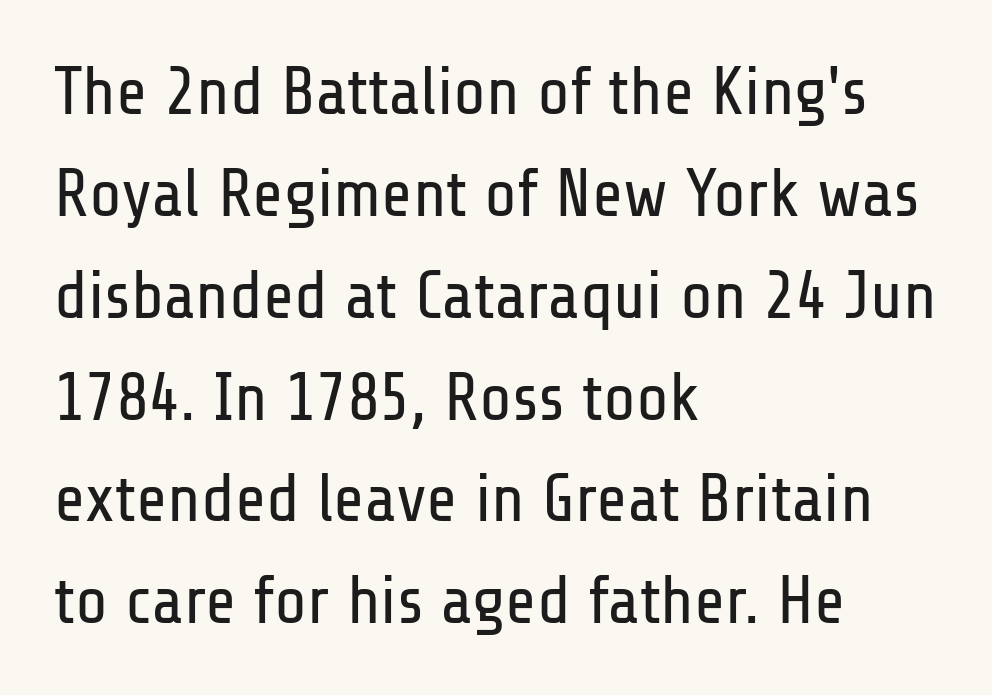
Varying glyph widths throughout — classic text-font behaviour. Any mark beneath the type? The region is blank. The typeface has the unassuming heft of standard copy or less. The letters stand straight up with perfectly vertical stems. Here the glyphs are tracked normally, forming tight word shapes. Note: no serifs on the glyphs.
